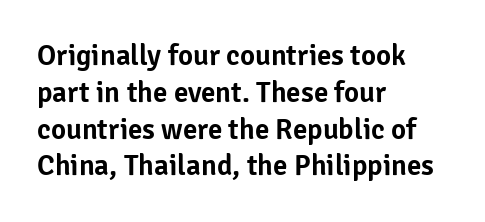
Q: Is the text italic (slanted)? A: No, it is upright.
Q: Is the typeface a serif or a sans-serif typeface? A: Sans-serif.
Q: Is the text underlined? A: No.
Q: How is the paragraph aligned? A: Left-aligned.
Q: Is the spacing between letters normal or unusually wide? A: Normal.
Q: Is the spacing between lines tight, normal or loose? A: Normal.
Q: Width (condensed, normal, or wide)? A: Normal.
Q: Stroke contrast? A: Low.
Q: x-height? A: Medium.
Q: Monospaced? A: No.
